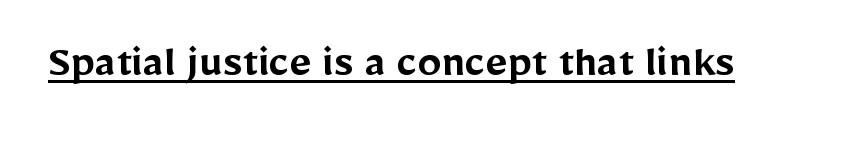
{"serif": "no", "italic": "no", "bold": "semi", "weight": "semibold", "width": "normal", "stroke_contrast": "low", "x_height": "medium", "monospaced": "no", "underline": "yes", "letter_spacing": "normal", "letter_spacing_em": 0.0, "glyph_px": 48}
